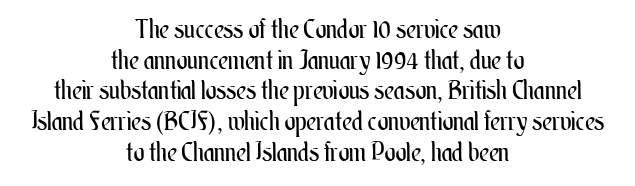
Q: Is the text bold? A: No.
Q: Is the text italic (slanted)? A: No, it is upright.
Q: Is the text underlined? A: No.
Q: How is the paragraph aligned? A: Centered.
Q: Is the spacing between letters normal or unusually wide? A: Normal.
